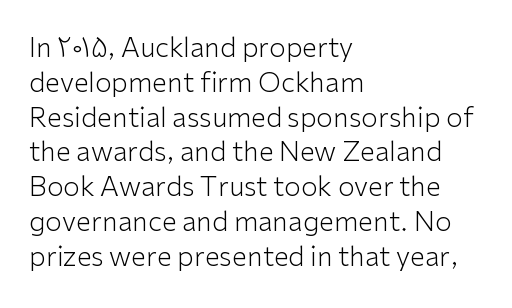
The image shows 27 px text type, upright; set left-aligned, normal line spacing (1.29x), normal letter spacing, not underlined.
